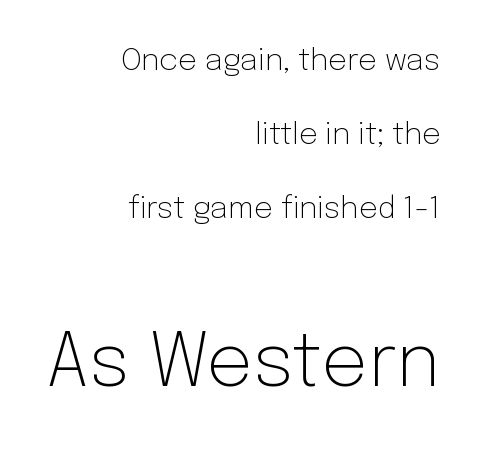
Q: Is the text bold? A: No.
Q: Is the text italic (slanted)? A: No, it is upright.
Q: Is the typeface a serif or a sans-serif typeface? A: Sans-serif.
Q: Is the text underlined? A: No.
Q: How is the paragraph aligned? A: Right-aligned.
Q: Is the spacing between letters normal or unusually wide? A: Normal.
Q: Is the spacing between lines tight, normal or loose? A: Loose.
Q: Which block of text is set in a larger size, the first (top) or the second (bottom)? A: The second (bottom) one.
Q: Width (condensed, normal, or wide)? A: Normal.
Q: Stroke contrast? A: Low.
Q: x-height? A: Medium.
Q: Monospaced? A: No.
